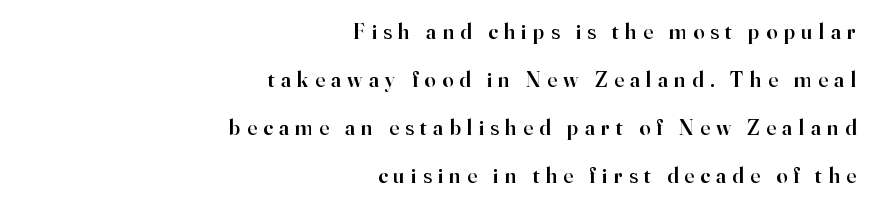
The image shows 22 px text type, upright; set right-aligned, loose line spacing (2.18x), unusually wide letter spacing (+0.29 em), not underlined.
